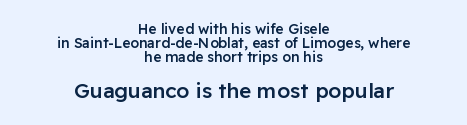
Q: Is the text bold? A: Semi-bold.
Q: Is the text italic (slanted)? A: No, it is upright.
Q: Is the text underlined? A: No.
Q: How is the paragraph aligned? A: Centered.
Q: Is the spacing between letters normal or unusually wide? A: Normal.
Q: Is the spacing between lines tight, normal or loose? A: Tight.
Q: Which block of text is set in a larger size, the first (top) or the second (bottom)? A: The second (bottom) one.
